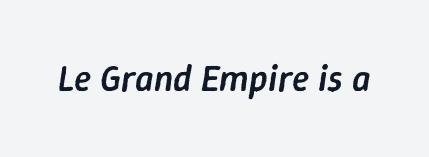
The image shows 36 px semibold type, italic (leaning right); set normal letter spacing, not underlined; low stroke contrast and a medium x-height.
